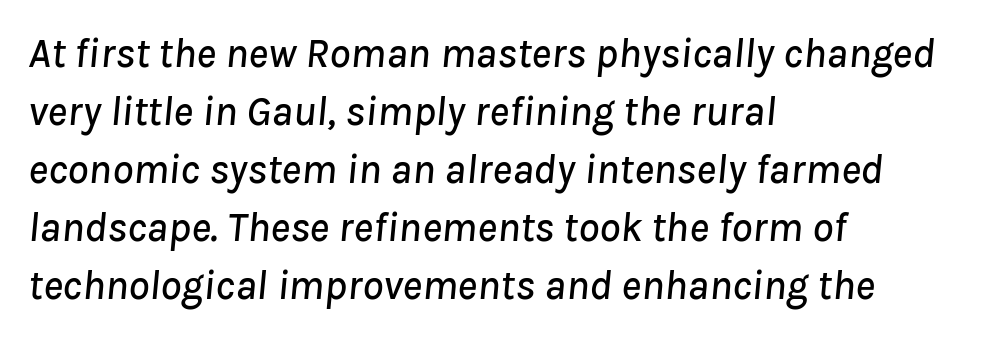
Vertical spacing — default. Words float on clear page, feet unadorned. You could call the tracking neutral — neither tight nor loose. Here the designer chose a conventional face with non-uniform glyph widths. All the whitespace from short lines collects on the right. Yep, that's italic — everything's leaning.
